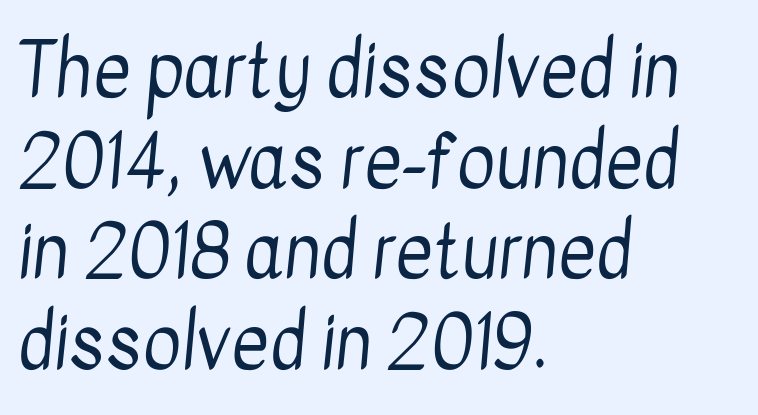
Q: Is the text bold? A: No.
Q: Is the typeface a serif or a sans-serif typeface? A: Sans-serif.
Q: Is the text underlined? A: No.
Q: How is the paragraph aligned? A: Left-aligned.
Q: Is the spacing between letters normal or unusually wide? A: Normal.
Q: Width (condensed, normal, or wide)? A: Condensed.
Q: Stroke contrast? A: Low.
Q: x-height? A: Medium.
Q: Monospaced? A: No.
